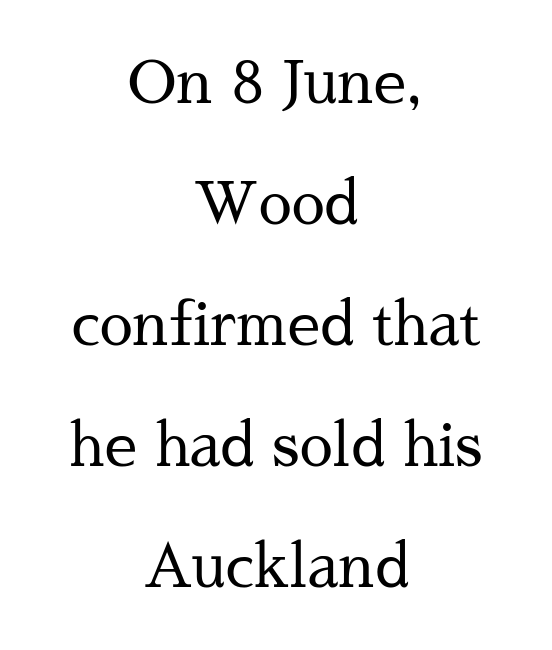
{"serif": "yes", "italic": "no", "bold": "no", "weight": "regular", "width": "normal", "stroke_contrast": "medium", "x_height": "medium", "monospaced": "no", "underline": "no", "align": "center", "line_spacing": "loose", "line_spacing_ratio": 2.05, "letter_spacing": "normal", "letter_spacing_em": 0.0, "glyph_px": 59}
